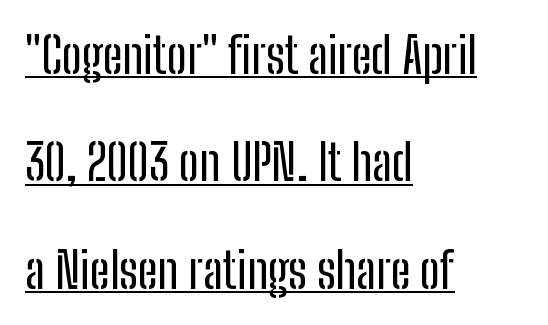
{"serif": "no", "italic": "no", "width": "condensed", "stroke_contrast": "low", "x_height": "medium", "monospaced": "no", "underline": "yes", "align": "left", "line_spacing": "loose", "line_spacing_ratio": 2.19, "letter_spacing": "normal", "letter_spacing_em": 0.0, "glyph_px": 49}
